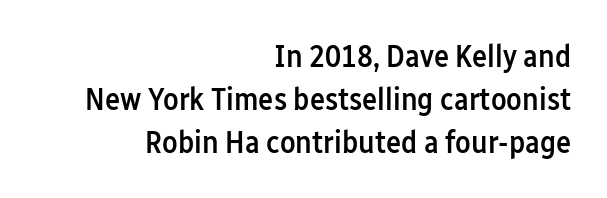
{"serif": "no", "italic": "no", "bold": "semi", "weight": "semibold", "width": "condensed", "stroke_contrast": "low", "x_height": "medium", "monospaced": "no", "underline": "no", "align": "right", "line_spacing": "normal", "line_spacing_ratio": 1.34, "letter_spacing": "normal", "letter_spacing_em": 0.0, "glyph_px": 32}
